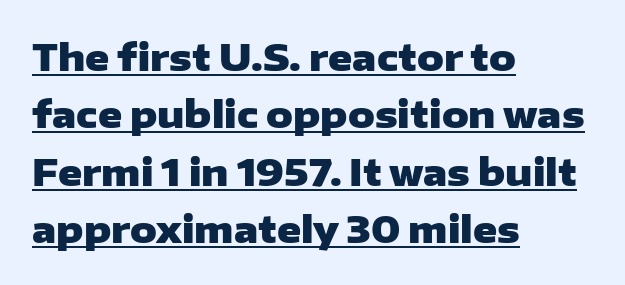
The image shows 37 px heavy, wide sans-serif type, upright; set left-aligned, normal line spacing (1.55x), normal letter spacing, underlined; low stroke contrast and a medium x-height.
